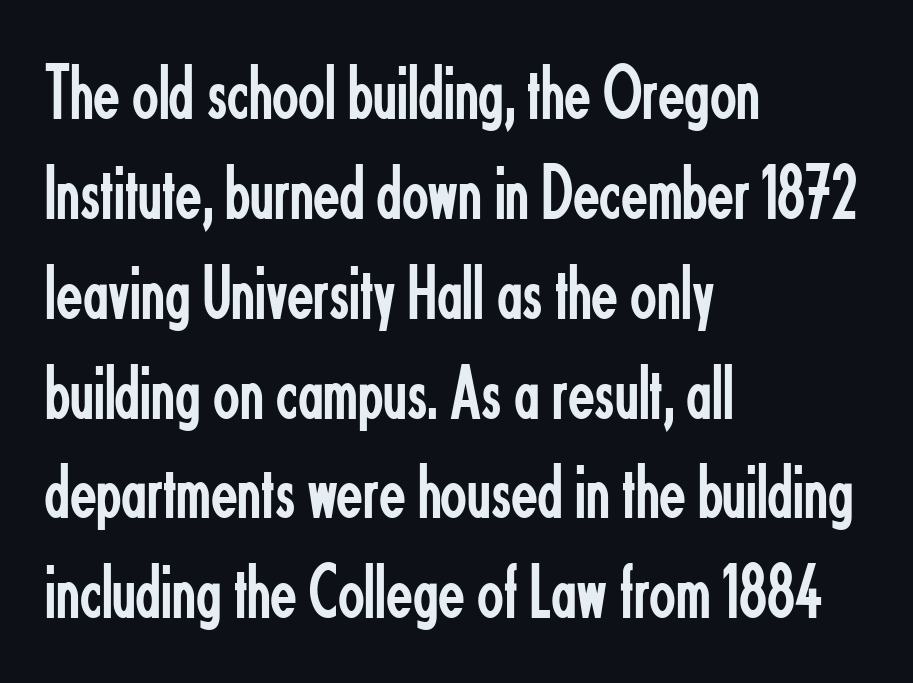
{"serif": "no", "italic": "no", "bold": "no", "weight": "regular", "width": "condensed", "stroke_contrast": "low", "x_height": "small", "monospaced": "no", "underline": "no", "align": "left", "line_spacing": "normal", "line_spacing_ratio": 1.28, "letter_spacing": "normal", "letter_spacing_em": 0.0, "glyph_px": 78}
